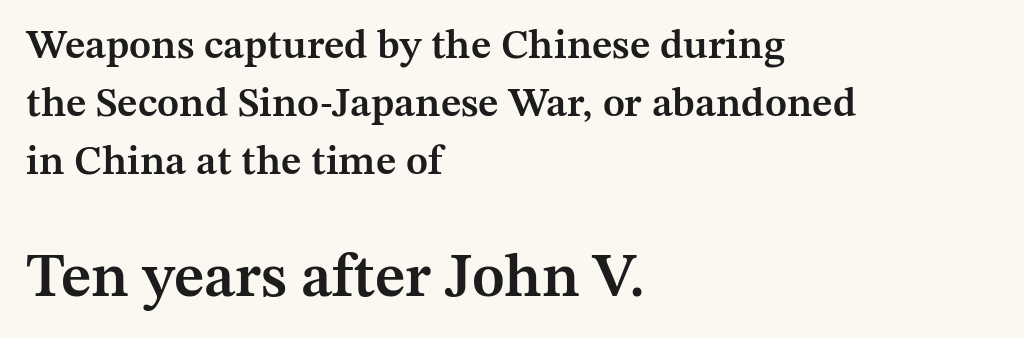
Q: Is the text bold? A: Semi-bold.
Q: Is the text italic (slanted)? A: No, it is upright.
Q: Is the typeface a serif or a sans-serif typeface? A: Serif.
Q: Is the text underlined? A: No.
Q: How is the paragraph aligned? A: Left-aligned.
Q: Is the spacing between letters normal or unusually wide? A: Normal.
Q: Is the spacing between lines tight, normal or loose? A: Normal.
Q: Which block of text is set in a larger size, the first (top) or the second (bottom)? A: The second (bottom) one.
Q: Width (condensed, normal, or wide)? A: Normal.
Q: Stroke contrast? A: Medium.
Q: x-height? A: Medium.
Q: Monospaced? A: No.
